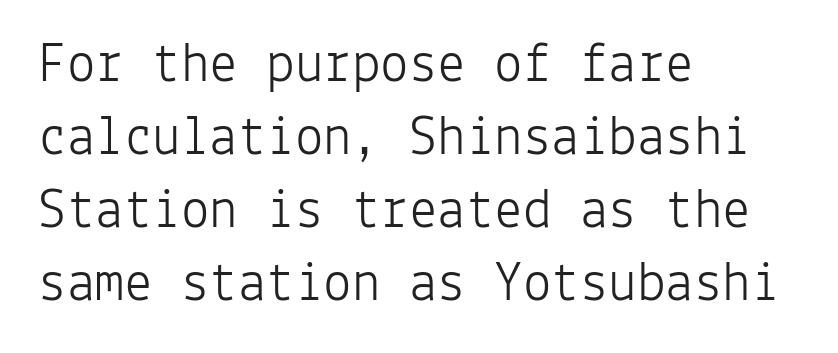
Q: Is the text bold? A: No.
Q: Is the text italic (slanted)? A: No, it is upright.
Q: Is the typeface a serif or a sans-serif typeface? A: Sans-serif.
Q: Is the text underlined? A: No.
Q: How is the paragraph aligned? A: Left-aligned.
Q: Is the spacing between letters normal or unusually wide? A: Normal.
Q: Is the spacing between lines tight, normal or loose? A: Normal.
Q: Width (condensed, normal, or wide)? A: Normal.
Q: Stroke contrast? A: Low.
Q: x-height? A: Medium.
Q: Monospaced? A: Yes.
